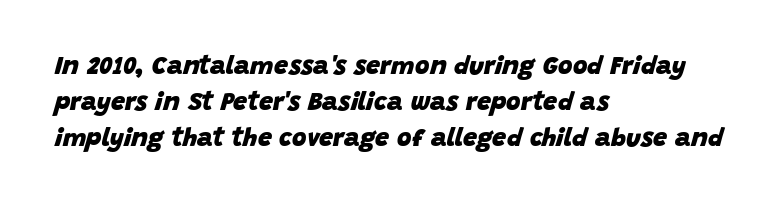
The image shows 25 px bold type, italic (leaning right); set left-aligned, normal line spacing (1.44x), normal letter spacing, not underlined.
